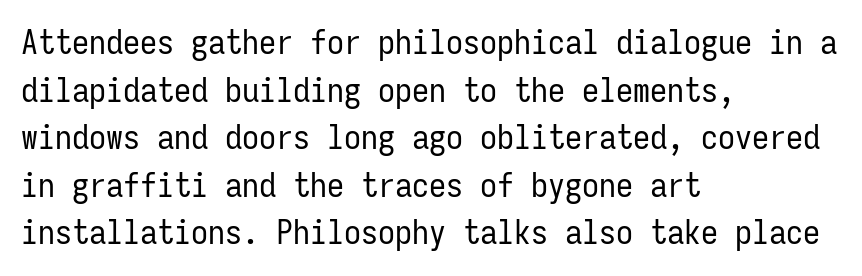
The image shows 34 px regular-weight, condensed sans-serif type, upright, monospaced; set left-aligned, normal line spacing (1.4x), normal letter spacing, not underlined; low stroke contrast and a medium x-height.
